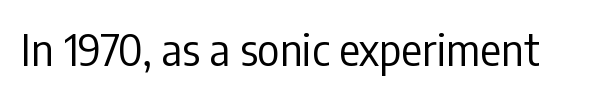
There is no visible air inserted between adjacent glyphs. The face used here is proportionally spaced, like ordinary book or web type. Descenders are the only things crossing below the line. Is this a sans? Yes — the strokes have no serifs. These lines were composed using upright roman letters. Nothing heavy about these letters — not bold at all.
